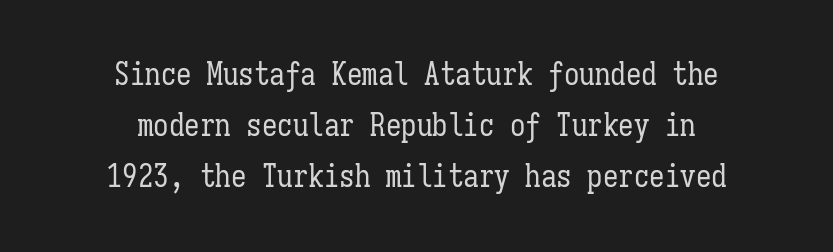
{"italic": "no", "bold": "no", "weight": "regular", "width": "condensed", "stroke_contrast": "low", "x_height": "medium", "monospaced": "yes", "underline": "no", "align": "center", "line_spacing": "normal", "line_spacing_ratio": 1.65, "letter_spacing": "normal", "letter_spacing_em": 0.0, "glyph_px": 31}
